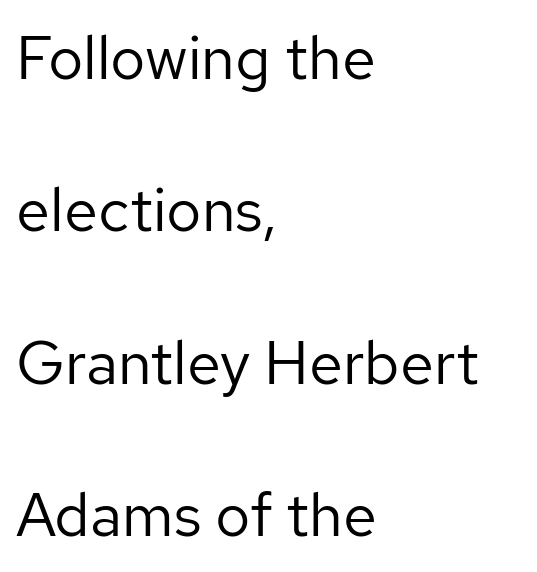
Q: Is the text bold? A: No.
Q: Is the text italic (slanted)? A: No, it is upright.
Q: Is the typeface a serif or a sans-serif typeface? A: Sans-serif.
Q: Is the text underlined? A: No.
Q: How is the paragraph aligned? A: Left-aligned.
Q: Is the spacing between letters normal or unusually wide? A: Normal.
Q: Is the spacing between lines tight, normal or loose? A: Loose.
Q: Width (condensed, normal, or wide)? A: Normal.
Q: Stroke contrast? A: Low.
Q: x-height? A: Medium.
Q: Monospaced? A: No.
